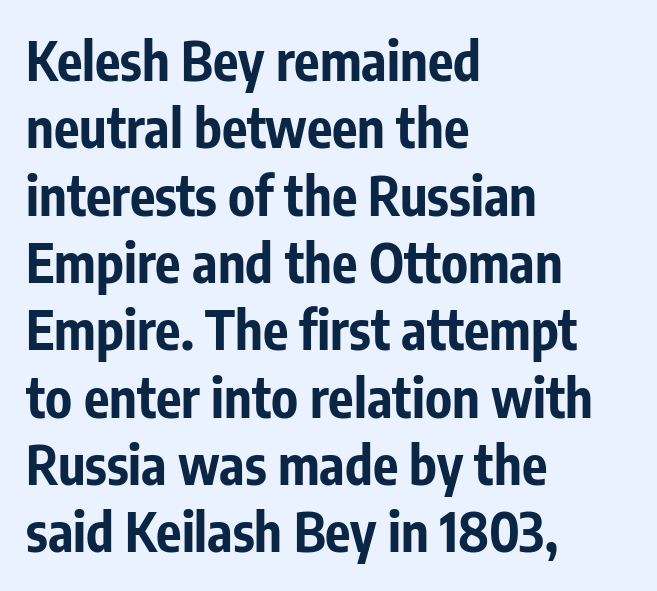
The image shows 53 px bold, condensed sans-serif type, upright; set left-aligned, normal line spacing (1.27x), normal letter spacing, not underlined; low stroke contrast and a medium x-height.
